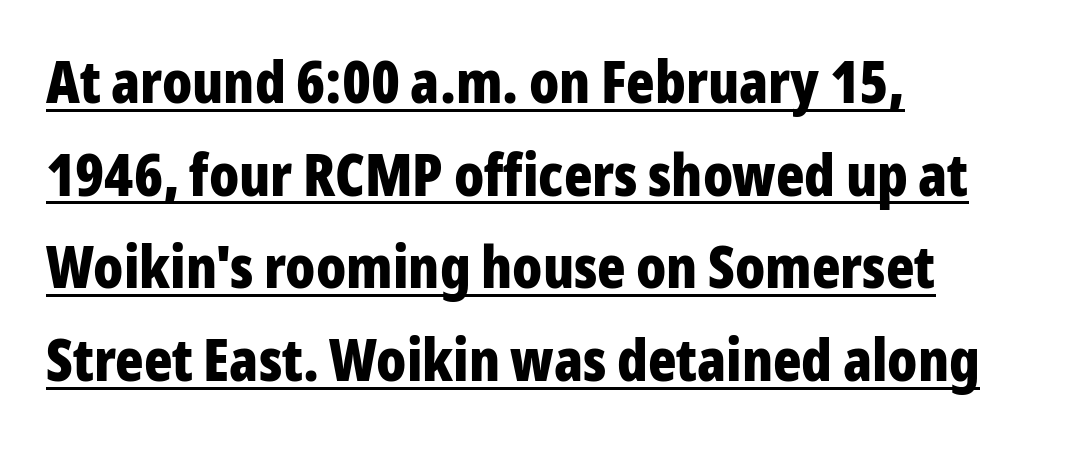
The image shows 59 px bold, condensed sans-serif type, upright; set left-aligned, normal line spacing (1.57x), normal letter spacing, underlined; low stroke contrast and a medium x-height.
